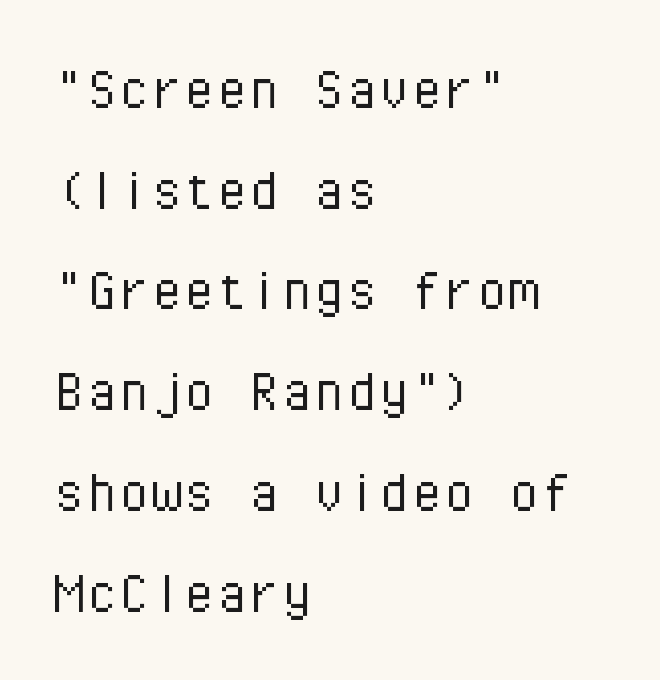
{"serif": "no", "italic": "no", "bold": "no", "weight": "light", "width": "normal", "stroke_contrast": "low", "x_height": "medium", "monospaced": "yes", "underline": "no", "align": "left", "line_spacing": "normal", "line_spacing_ratio": 1.55, "letter_spacing": "normal", "letter_spacing_em": 0.0, "glyph_px": 65}
